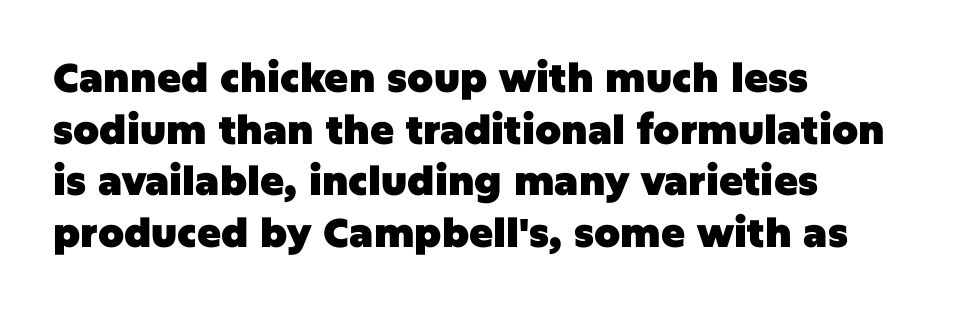
The image shows 40 px heavy sans-serif type, upright; set left-aligned, normal line spacing (1.29x), normal letter spacing, not underlined; low stroke contrast and a large x-height.
